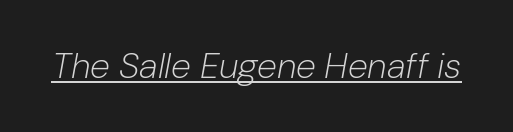
Q: Is the text bold? A: No.
Q: Is the text italic (slanted)? A: Yes, it leans right by about 10 degrees.
Q: Is the text underlined? A: Yes.
Q: Is the spacing between letters normal or unusually wide? A: Normal.
Q: Width (condensed, normal, or wide)? A: Normal.
Q: Stroke contrast? A: Low.
Q: x-height? A: Medium.
Q: Monospaced? A: No.
